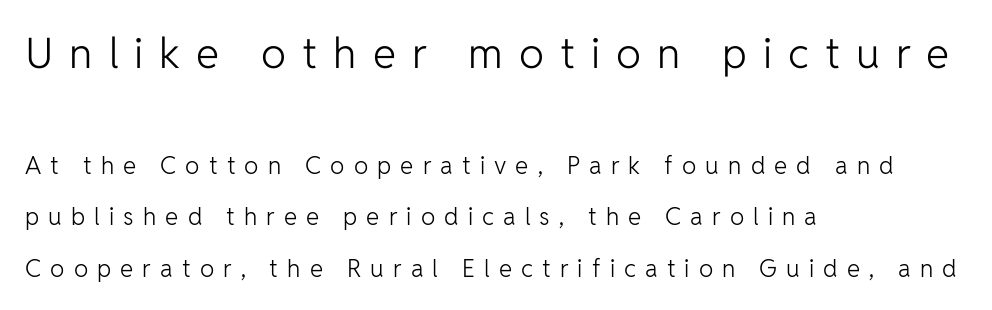
{"serif": "no", "italic": "no", "bold": "no", "weight": "light", "width": "normal", "stroke_contrast": "low", "x_height": "medium", "monospaced": "no", "underline": "no", "align": "left", "line_spacing": "loose", "line_spacing_ratio": 2.15, "letter_spacing": "wide", "letter_spacing_em": 0.38, "larger_block": "first", "size_ratio": 1.75, "glyph_px": 42}
